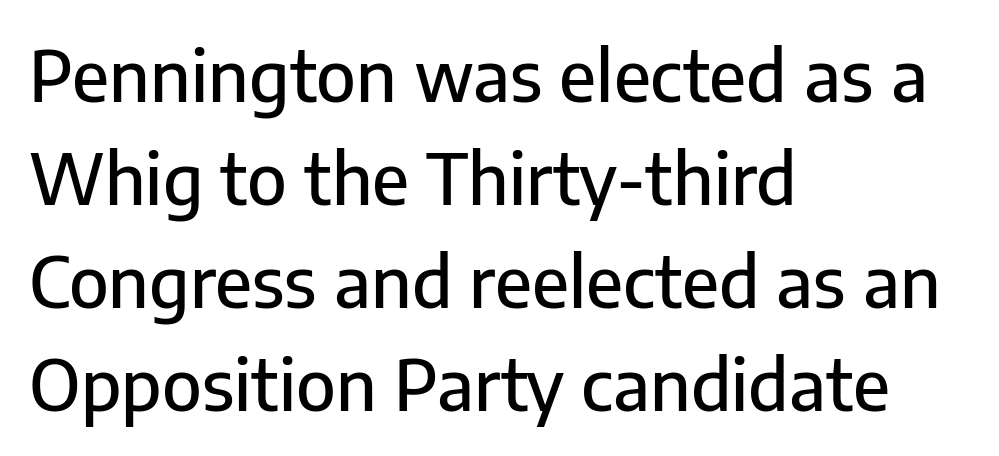
{"serif": "no", "italic": "no", "width": "normal", "stroke_contrast": "low", "x_height": "medium", "monospaced": "no", "underline": "no", "align": "left", "line_spacing": "normal", "line_spacing_ratio": 1.47, "letter_spacing": "normal", "letter_spacing_em": 0.0, "glyph_px": 70}
